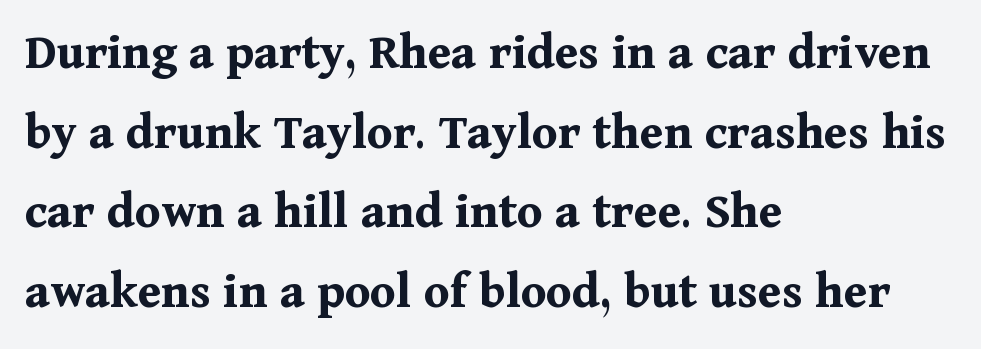
The image shows 52 px bold serif type, upright; set left-aligned, normal line spacing (1.53x), normal letter spacing, not underlined; medium stroke contrast and a medium x-height.
